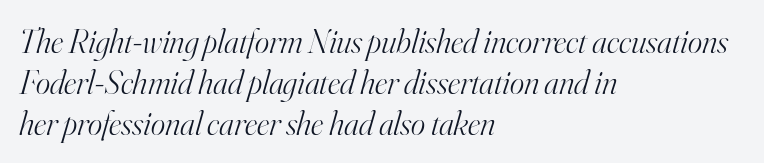
The image shows 34 px light serif type, italic (leaning right); set left-aligned, line spacing 1.2x, normal letter spacing, not underlined; high stroke contrast and a small x-height.
